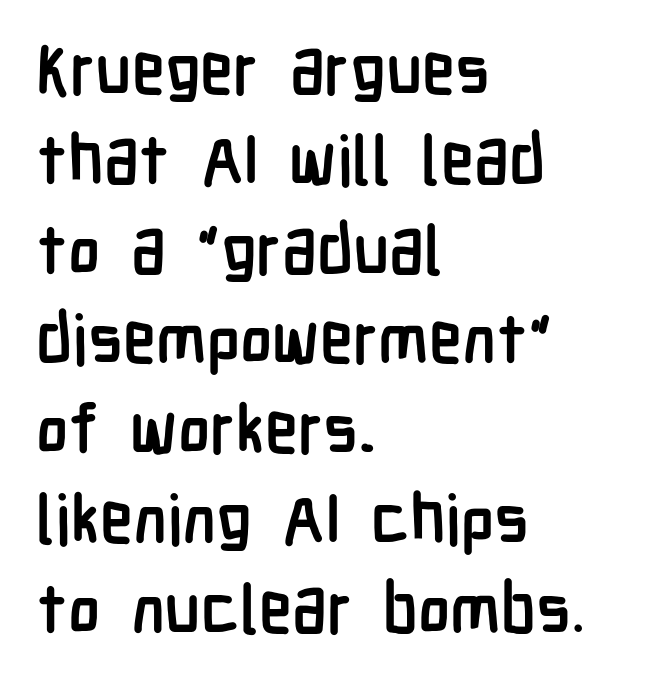
Q: Is the text bold? A: Yes.
Q: Is the text italic (slanted)? A: No, it is upright.
Q: Is the typeface a serif or a sans-serif typeface? A: Sans-serif.
Q: Is the text underlined? A: No.
Q: How is the paragraph aligned? A: Left-aligned.
Q: Is the spacing between letters normal or unusually wide? A: Normal.
Q: Is the spacing between lines tight, normal or loose? A: Normal.
Q: Width (condensed, normal, or wide)? A: Condensed.
Q: Stroke contrast? A: Low.
Q: x-height? A: Medium.
Q: Monospaced? A: No.
